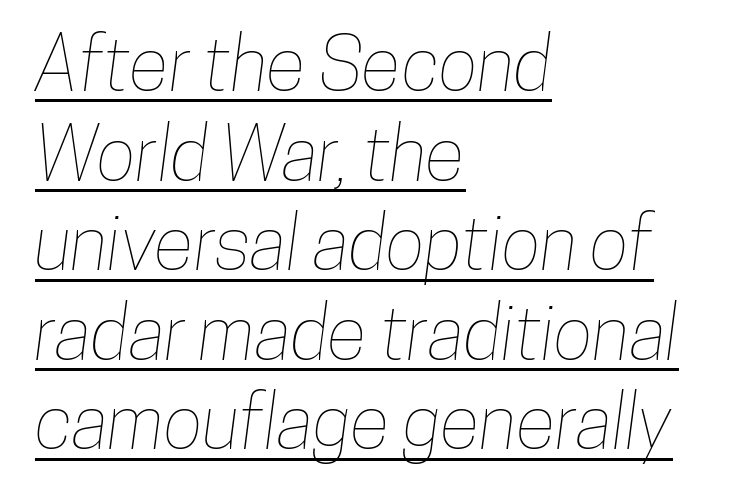
{"width": "condensed", "stroke_contrast": "low", "x_height": "medium", "monospaced": "no", "underline": "yes", "align": "left", "line_spacing_ratio": 1.21, "letter_spacing": "normal", "letter_spacing_em": 0.0, "glyph_px": 74}
